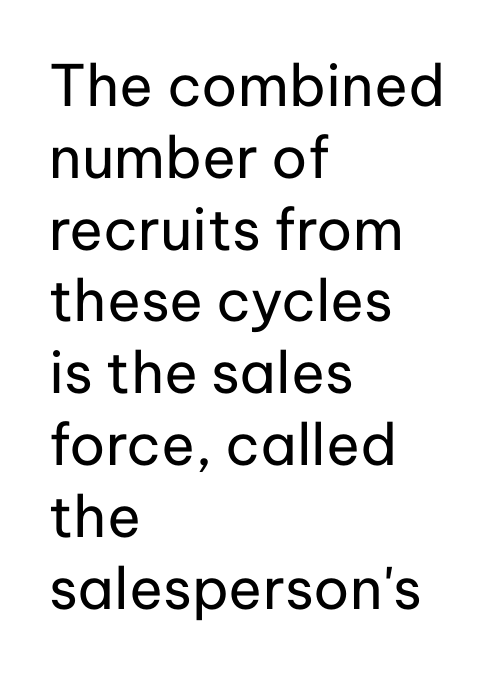
{"serif": "no", "italic": "no", "bold": "no", "weight": "regular", "width": "normal", "stroke_contrast": "low", "x_height": "medium", "monospaced": "no", "underline": "no", "align": "left", "line_spacing": "normal", "line_spacing_ratio": 1.26, "letter_spacing": "normal", "letter_spacing_em": 0.0, "glyph_px": 57}
